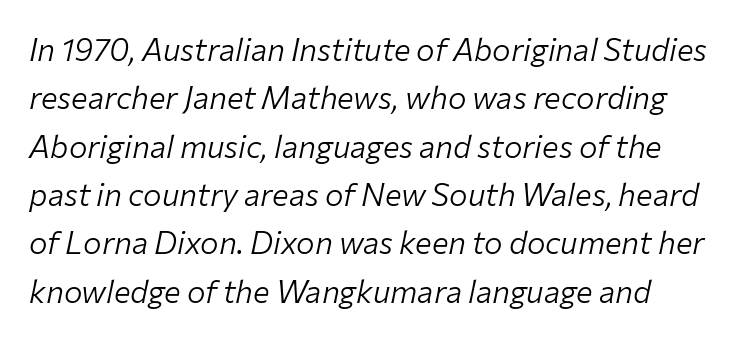
The image shows 31 px light type, italic (leaning right); set normal line spacing (1.56x), normal letter spacing, not underlined; low stroke contrast and a medium x-height.
